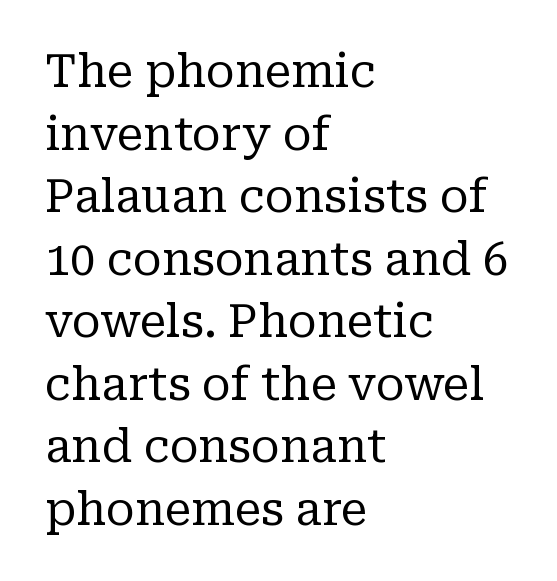
The image shows 45 px regular-weight serif type, upright; set left-aligned, normal line spacing (1.39x), normal letter spacing, not underlined; low stroke contrast and a medium x-height.
